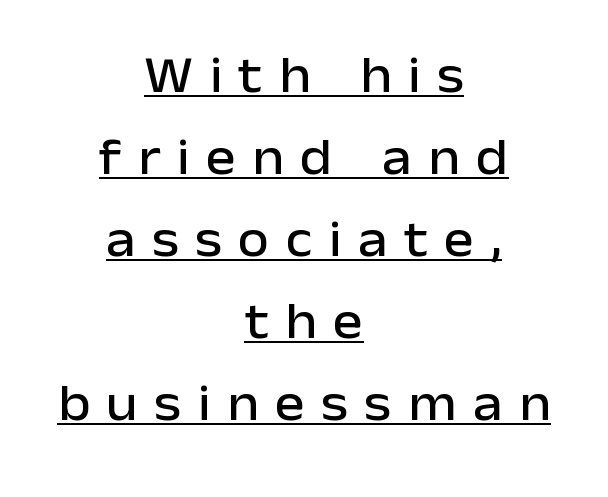
The passage shown is typeset with a sans-serif family. Underline: present. A normal amount of white space separates one row of letters from the next. Spacing verdict: proportional, widths tailored to each character. Italic: no, the glyphs are upright roman.
